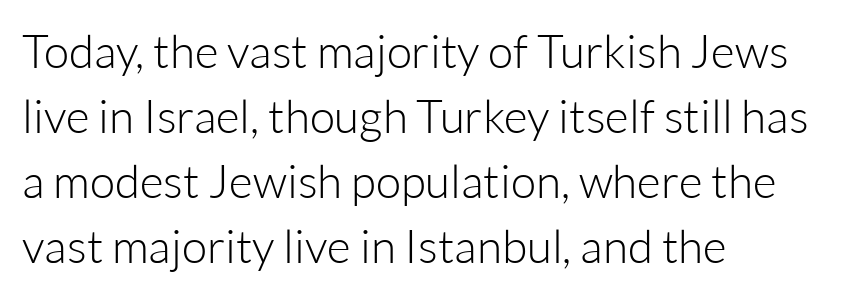
{"serif": "no", "italic": "no", "bold": "no", "weight": "light", "width": "normal", "stroke_contrast": "low", "x_height": "medium", "monospaced": "no", "underline": "no", "align": "left", "line_spacing": "normal", "line_spacing_ratio": 1.41, "letter_spacing": "normal", "letter_spacing_em": 0.0, "glyph_px": 46}
